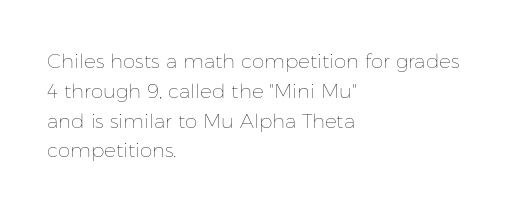
Q: Is the text bold? A: No.
Q: Is the text italic (slanted)? A: No, it is upright.
Q: Is the text underlined? A: No.
Q: How is the paragraph aligned? A: Left-aligned.
Q: Is the spacing between letters normal or unusually wide? A: Normal.
Q: Is the spacing between lines tight, normal or loose? A: Normal.
